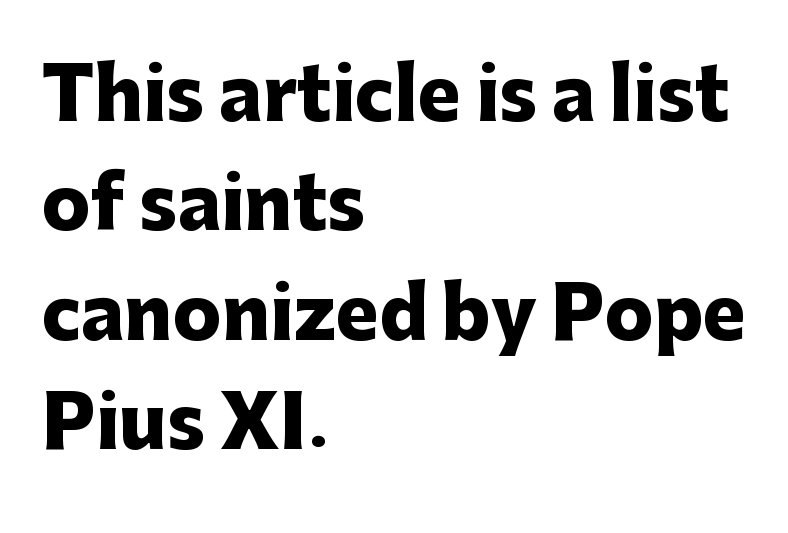
{"serif": "no", "italic": "no", "bold": "yes", "weight": "heavy", "width": "normal", "stroke_contrast": "low", "x_height": "medium", "monospaced": "no", "underline": "no", "align": "left", "line_spacing": "normal", "line_spacing_ratio": 1.52, "letter_spacing": "normal", "letter_spacing_em": 0.0, "glyph_px": 72}
